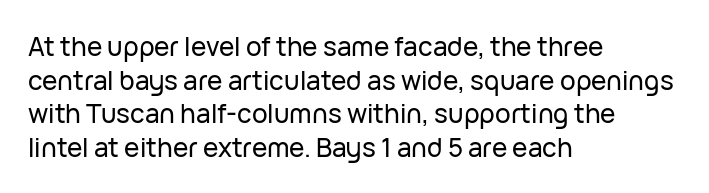
The zone under the glyphs is completely vacant. Line starts are locked; line ends wander. Look at the tracking — it's just the regular setting, nothing added. Horizontal bands of white between lines are of average thickness.
